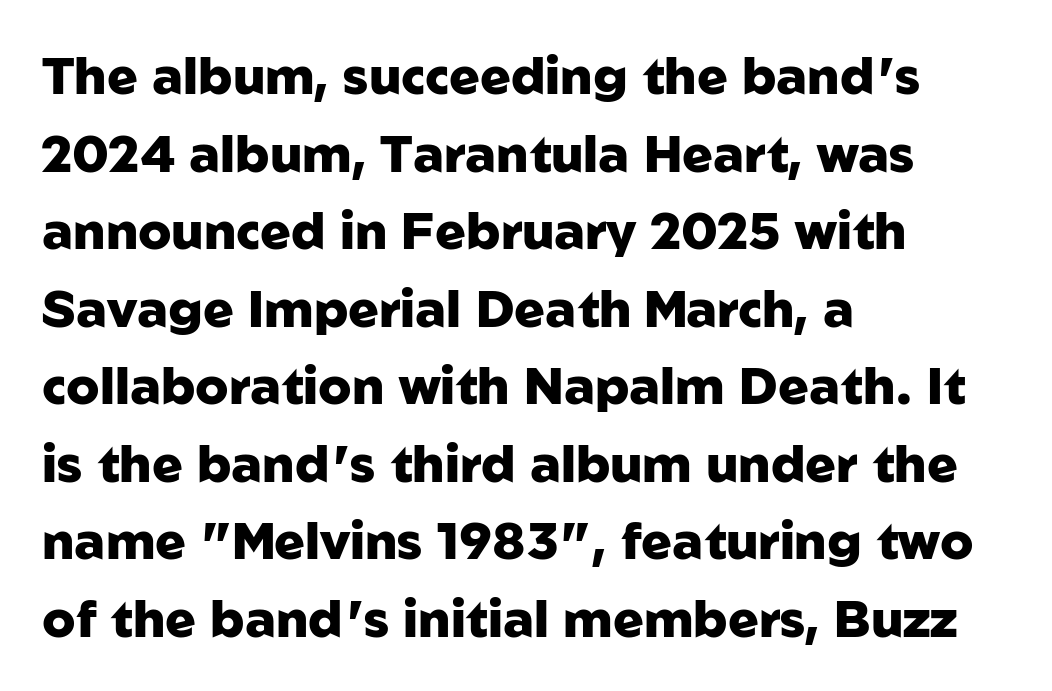
Nothing unusual about the tracking: characters are spaced as the font intends. This sample keeps an unexceptional amount of space between lines. Weight: bold. A bare baseline throughout the passage. The paragraph shown leans on its left margin. Style check: upright.
